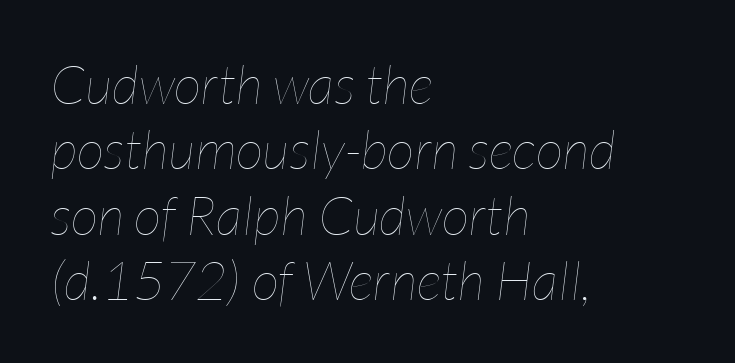
{"italic": "yes", "lean": "right", "slant_degrees": 7, "bold": "no", "weight": "thin", "width": "condensed", "stroke_contrast": "low", "x_height": "medium", "monospaced": "no", "underline": "no", "align": "left", "line_spacing_ratio": 1.21, "letter_spacing": "normal", "letter_spacing_em": 0.0, "glyph_px": 54}
